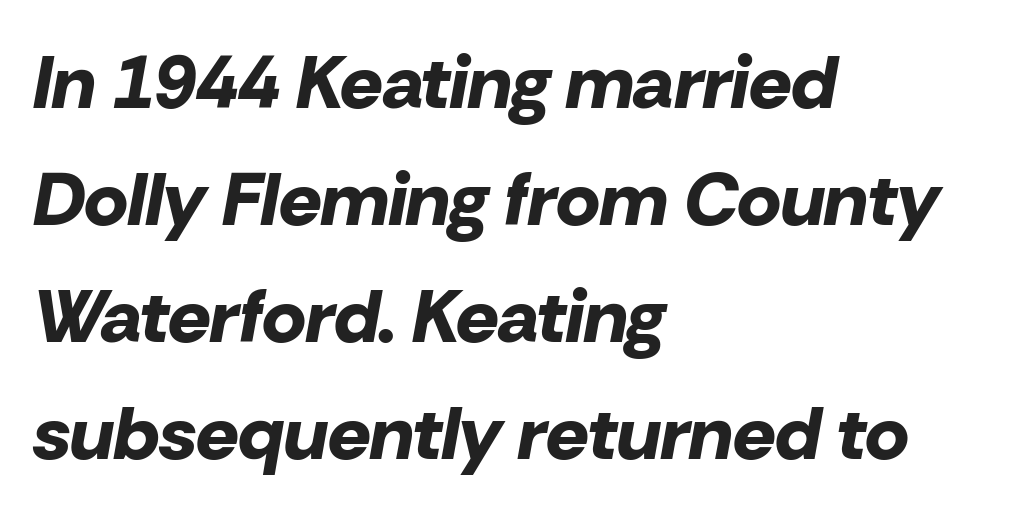
Character widths vary here, with narrow letters taking less room than wide ones. Quick note: underline off. Default kerning and tracking; the words read as compact shapes. Strong, thick strokes mark this as bold type. These lines sit exactly where default settings would place them. This sample uses an oblique cut, with every glyph tilted off the vertical.
